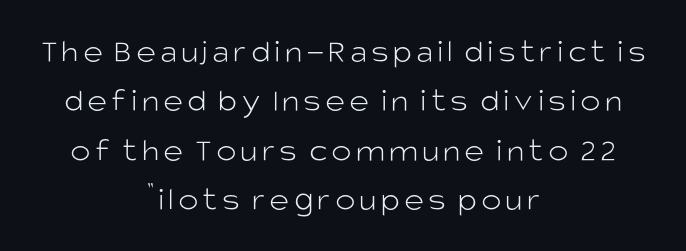
The image shows 34 px light sans-serif type, upright; set centered, normal line spacing (1.45x), not underlined; low stroke contrast and a large x-height.
